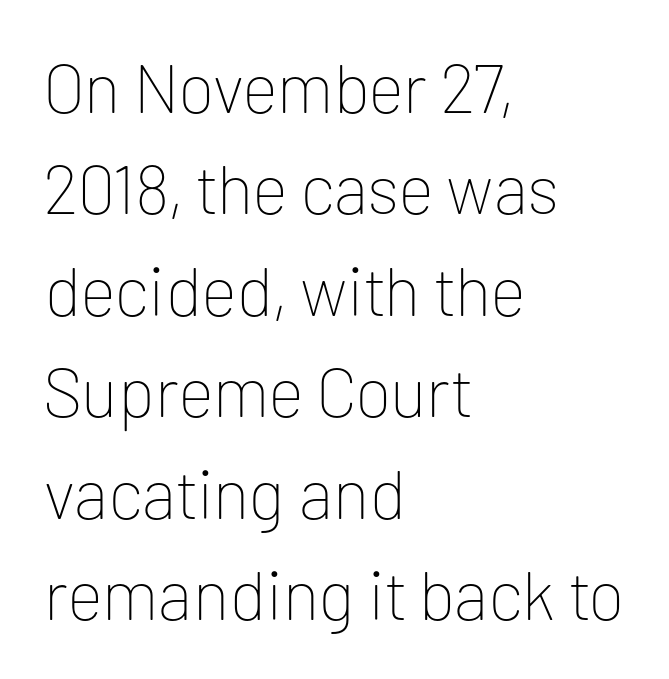
The image shows 69 px thin sans-serif type, upright; set left-aligned, normal line spacing (1.47x), normal letter spacing, not underlined; low stroke contrast and a medium x-height.
